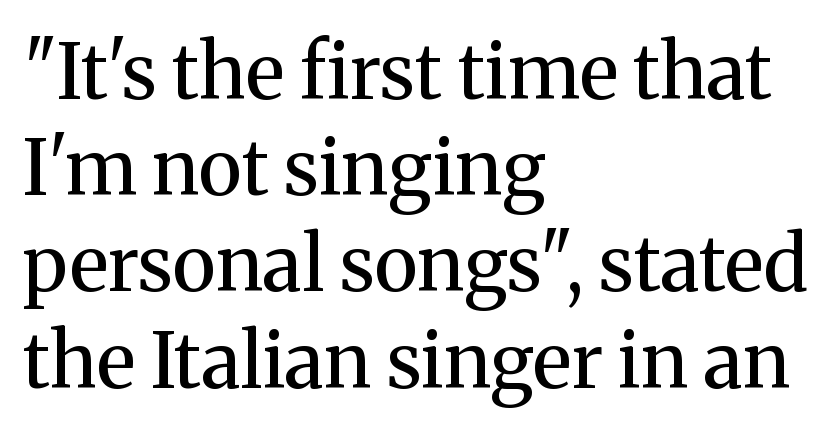
Every row of glyphs begins at an identical x-position on the left. Regarding leading, the lines here are spaced in the standard way. This is not heavy type; no bold has been used. The specimen reads as upright at a glance. Spacing verdict: proportional, widths tailored to each character.
